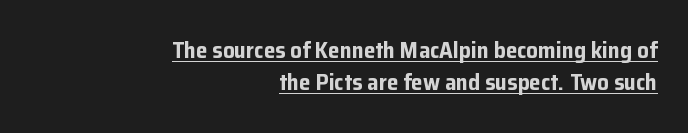
Q: Is the text bold? A: Yes.
Q: Is the text italic (slanted)? A: No, it is upright.
Q: Is the text underlined? A: Yes.
Q: How is the paragraph aligned? A: Right-aligned.
Q: Is the spacing between letters normal or unusually wide? A: Normal.
Q: Is the spacing between lines tight, normal or loose? A: Normal.
